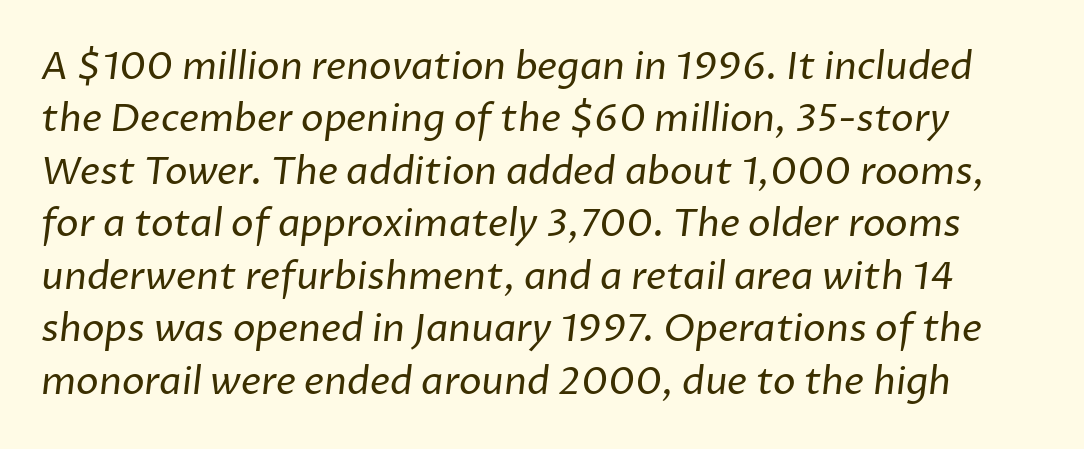
{"serif": "no", "bold": "no", "weight": "regular", "width": "normal", "stroke_contrast": "low", "x_height": "medium", "monospaced": "no", "underline": "no", "line_spacing": "normal", "line_spacing_ratio": 1.38, "letter_spacing": "normal", "letter_spacing_em": 0.0, "glyph_px": 38}
